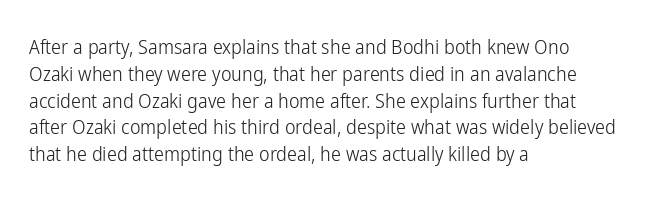
Unlike italic type, these characters show no tilt at all. Honestly, there is no underline to notice here at all. The ragged edge is on the right, which tells us the setting is flush left. Tracking here is standard; glyphs follow each other at the usual distance.
